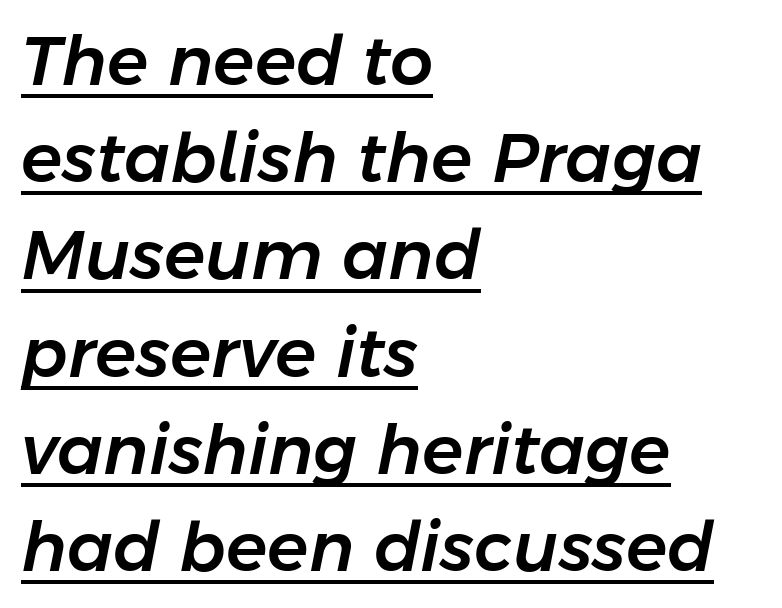
{"italic": "yes", "lean": "right", "slant_degrees": 11, "width": "normal", "stroke_contrast": "low", "x_height": "medium", "monospaced": "no", "underline": "yes", "align": "left", "line_spacing": "normal", "line_spacing_ratio": 1.43, "letter_spacing": "normal", "letter_spacing_em": 0.0, "glyph_px": 68}
